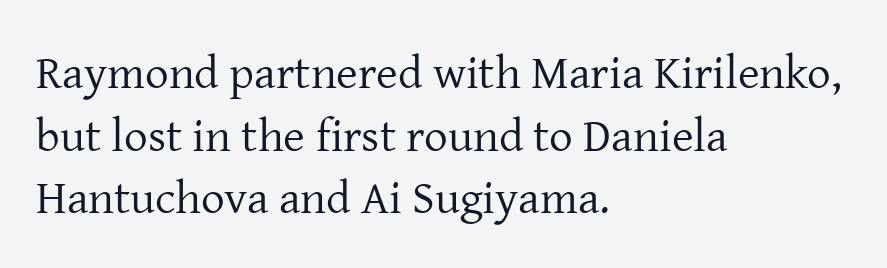
The image shows 47 px regular-weight serif type, upright; set left-aligned, normal line spacing (1.33x), normal letter spacing, not underlined; low stroke contrast and a medium x-height.
